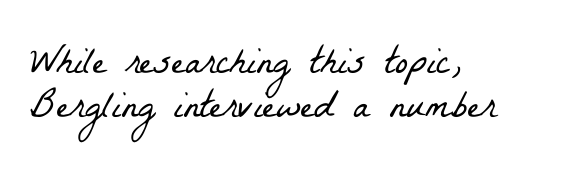
The image shows 39 px light, condensed serif type; set left-aligned, tight line spacing (1.12x), normal letter spacing, not underlined; low stroke contrast and a medium x-height.
